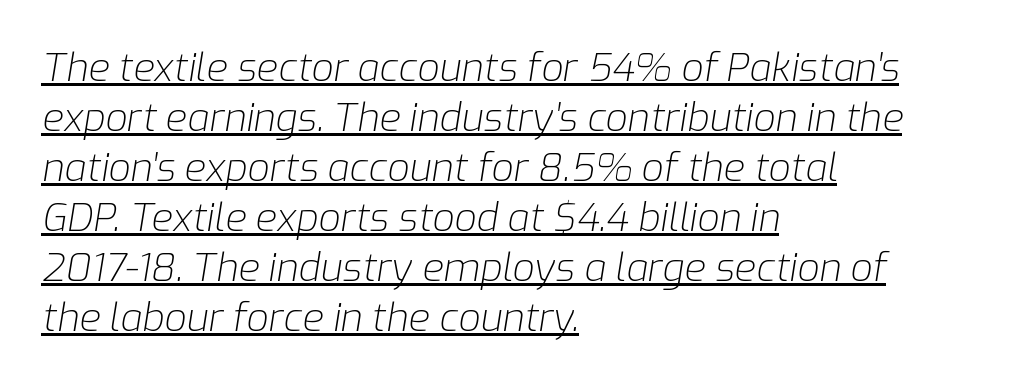
Slanted lettering throughout. Vertically, the passage feels balanced, rows spaced as you'd expect. Teacher's note: observe the even left margin — that is flush-left alignment. How are the letters spaced? Ordinarily, with no added tracking.
